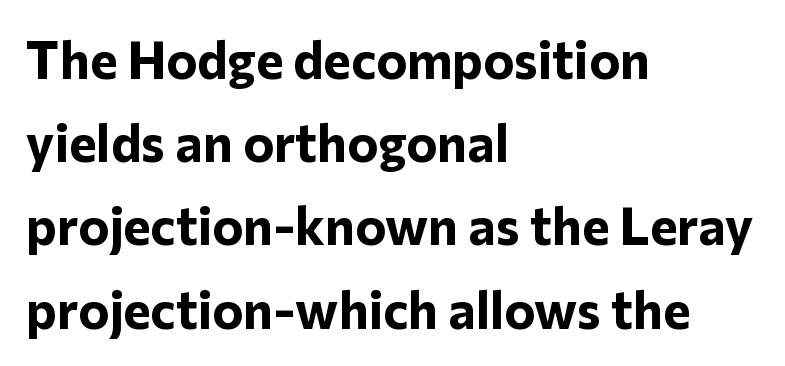
Q: Is the text bold? A: Yes.
Q: Is the text italic (slanted)? A: No, it is upright.
Q: Is the typeface a serif or a sans-serif typeface? A: Sans-serif.
Q: Is the text underlined? A: No.
Q: How is the paragraph aligned? A: Left-aligned.
Q: Is the spacing between letters normal or unusually wide? A: Normal.
Q: Is the spacing between lines tight, normal or loose? A: Normal.
Q: Width (condensed, normal, or wide)? A: Normal.
Q: Stroke contrast? A: Low.
Q: x-height? A: Medium.
Q: Monospaced? A: No.
